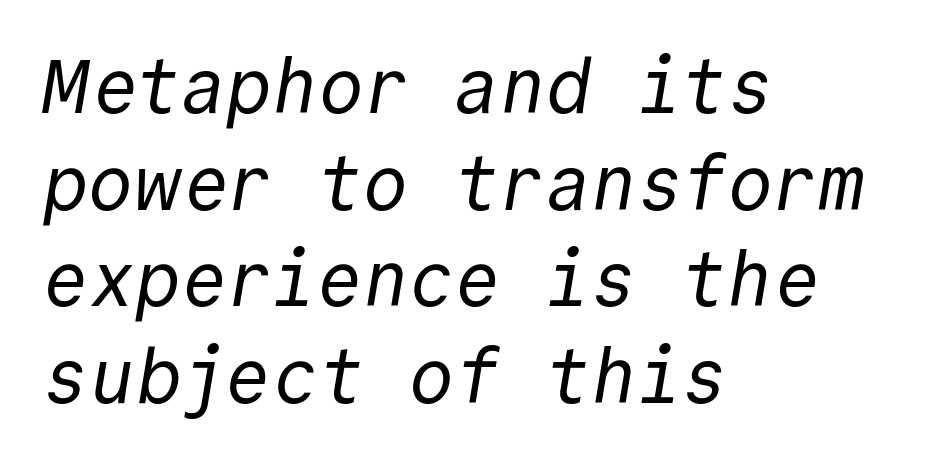
Students, note that the glyphs here touch the page at normal intervals. Leading: standard. The face used here is monospaced, like something from a code editor. Weight: regular or lighter. Regarding serifs, this sample does without them. Just letters on the line, the space beneath them empty.
